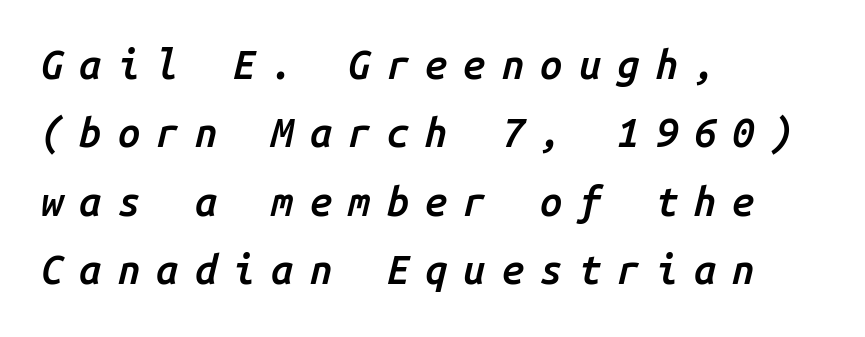
Each word looks stretched out because of the extra space between its letters. A classic flush-left, rag-right setting is used for this passage. Every letter is mildly thick-stroked: semibold rather than bold. Descenders are the only things crossing below the line.
